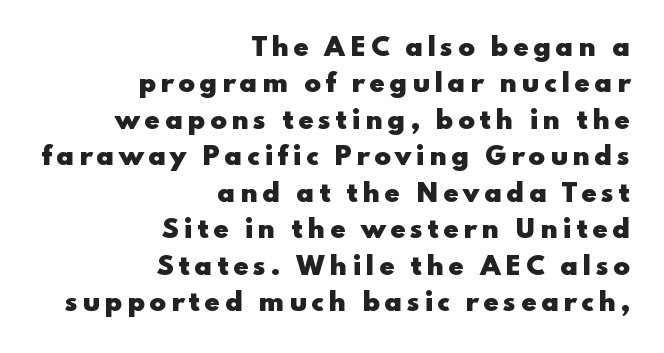
{"italic": "no", "bold": "yes", "underline": "no", "align": "right", "line_spacing": "normal", "line_spacing_ratio": 1.46, "glyph_px": 25}
